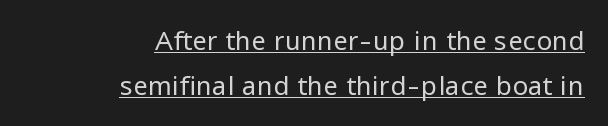
Q: Is the text bold? A: No.
Q: Is the text italic (slanted)? A: No, it is upright.
Q: Is the text underlined? A: Yes.
Q: How is the paragraph aligned? A: Right-aligned.
Q: Is the spacing between letters normal or unusually wide? A: Normal.
